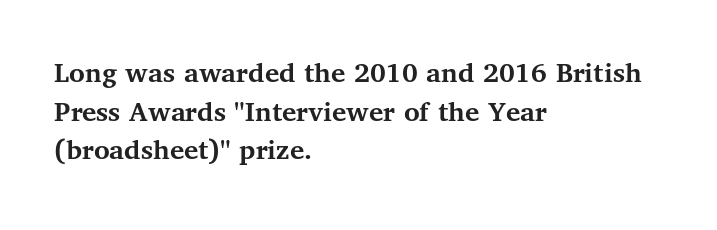
Q: Is the text bold? A: Yes.
Q: Is the text italic (slanted)? A: No, it is upright.
Q: Is the typeface a serif or a sans-serif typeface? A: Serif.
Q: Is the text underlined? A: No.
Q: How is the paragraph aligned? A: Left-aligned.
Q: Is the spacing between letters normal or unusually wide? A: Normal.
Q: Is the spacing between lines tight, normal or loose? A: Normal.
Q: Width (condensed, normal, or wide)? A: Normal.
Q: Stroke contrast? A: Medium.
Q: x-height? A: Medium.
Q: Monospaced? A: No.
